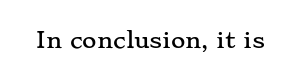
{"italic": "no", "underline": "no", "letter_spacing": "normal", "letter_spacing_em": 0.0, "glyph_px": 22}
